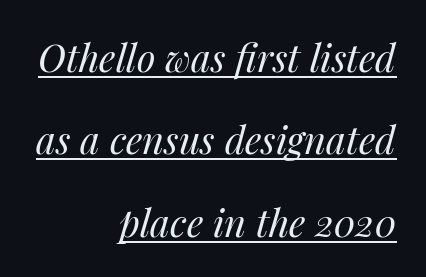
The image shows 38 px regular-weight type, italic (leaning right); set right-aligned, loose line spacing (2.17x), normal letter spacing, underlined; medium stroke contrast and a medium x-height.
